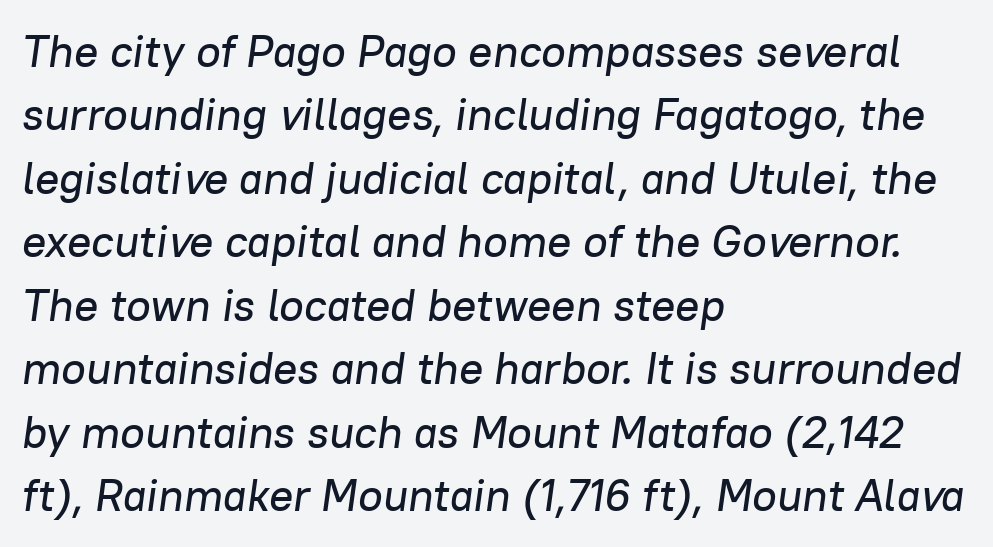
The image shows 45 px text type, italic (leaning right); set left-aligned, normal line spacing (1.41x), normal letter spacing, not underlined; low stroke contrast and a medium x-height.
